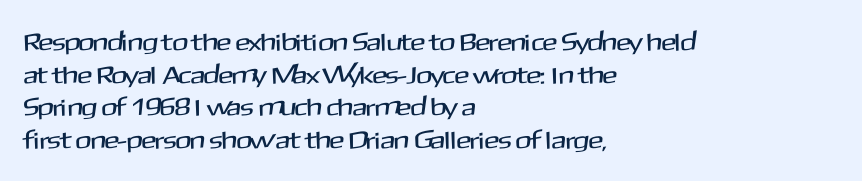
Q: Is the text italic (slanted)? A: No, it is upright.
Q: Is the text underlined? A: No.
Q: How is the paragraph aligned? A: Left-aligned.
Q: Is the spacing between letters normal or unusually wide? A: Normal.
Q: Is the spacing between lines tight, normal or loose? A: Normal.
